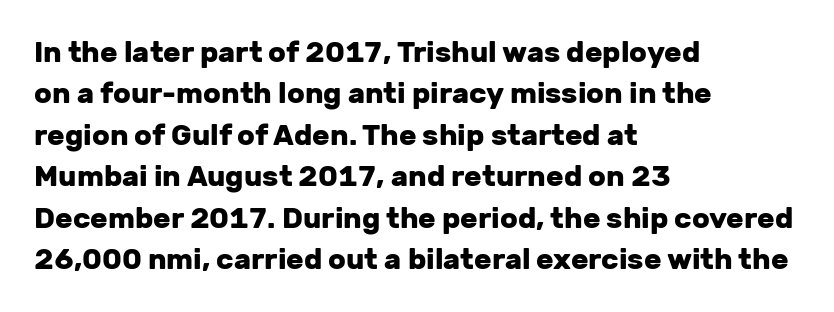
The image shows 29 px heavy sans-serif type, upright; set left-aligned, normal line spacing (1.43x), normal letter spacing, not underlined; low stroke contrast and a medium x-height.
